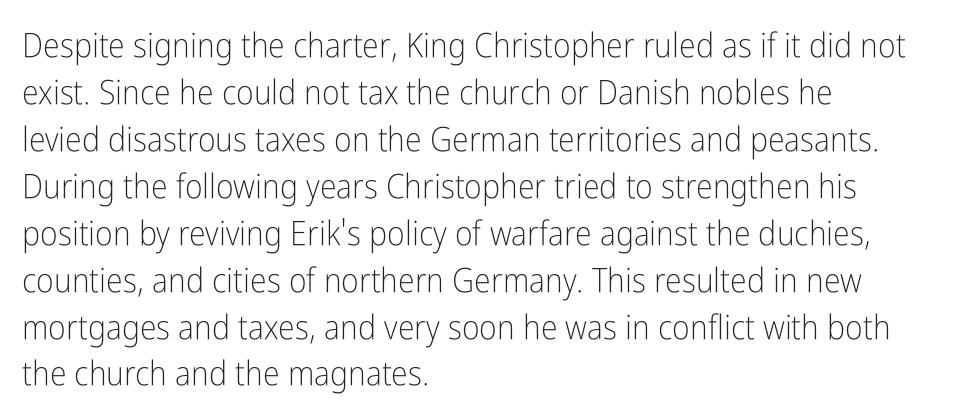
Note the varied advance widths — an 'i' is clearly narrower than an 'm'. Ascenders rise straight up at ninety degrees. Typeset ragged right — the left edge is the straight one. Plain, unruled lines of type. The rendering keeps characters at their native spacing. Font category for this specimen: sans-serif.
